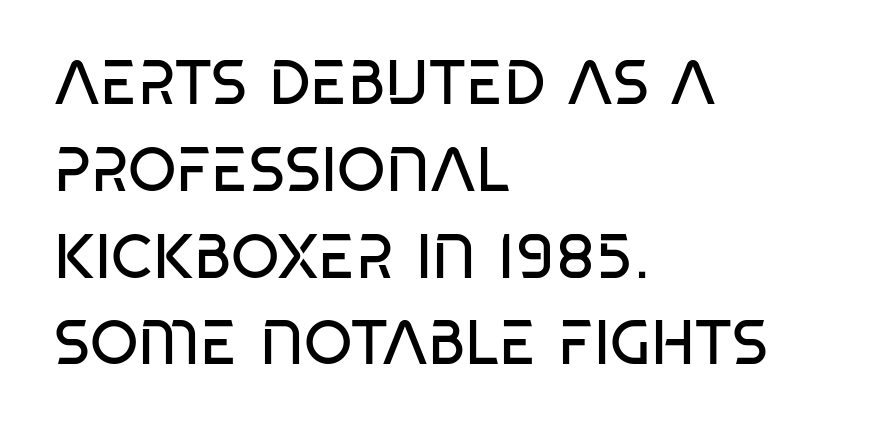
The image shows 62 px regular-weight, condensed sans-serif type, upright; set left-aligned, normal line spacing (1.4x), normal letter spacing, not underlined; low stroke contrast and a large x-height.
